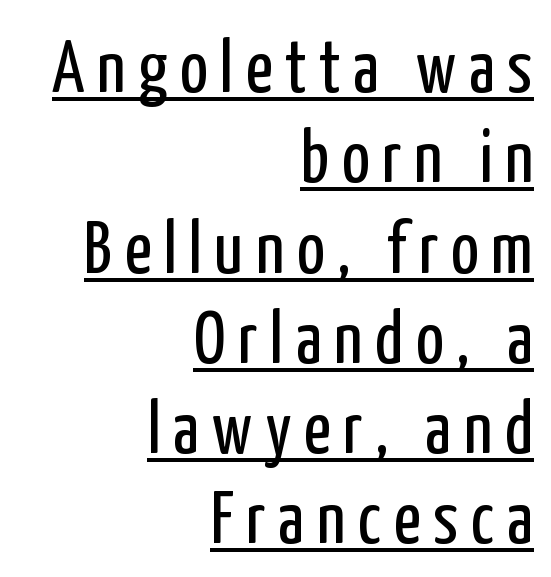
{"serif": "no", "italic": "no", "bold": "no", "weight": "regular", "width": "condensed", "stroke_contrast": "low", "x_height": "medium", "monospaced": "no", "underline": "yes", "align": "right", "line_spacing_ratio": 1.22, "glyph_px": 74}
